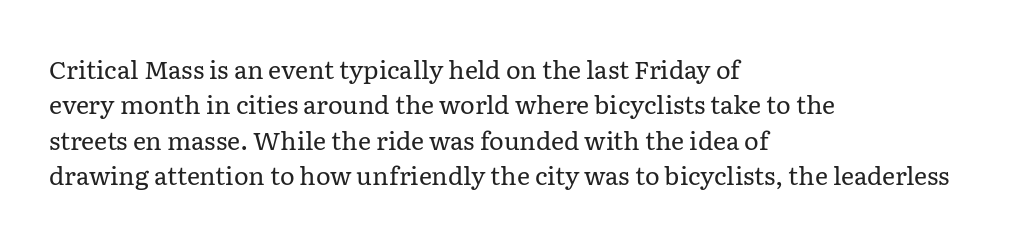
Plain, unruled lines of type. Is the type heavy? It reads as light-to-regular instead. Interline gaps are of average width in this sample. In terms of posture, this sample is upright. These lines are set flush left with a ragged right edge. Nothing unusual about the tracking: characters are spaced as the font intends.
